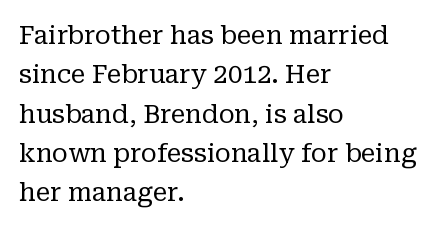
The image shows 26 px text type, upright; set left-aligned, normal line spacing (1.51x), normal letter spacing, not underlined.
